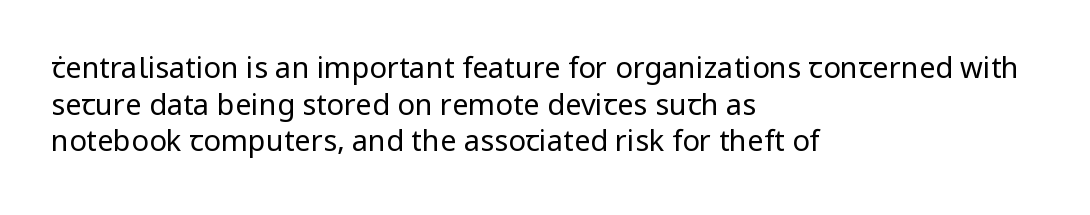
Q: Is the text bold? A: No.
Q: Is the text italic (slanted)? A: No, it is upright.
Q: Is the typeface a serif or a sans-serif typeface? A: Sans-serif.
Q: Is the text underlined? A: No.
Q: How is the paragraph aligned? A: Left-aligned.
Q: Is the spacing between letters normal or unusually wide? A: Normal.
Q: Is the spacing between lines tight, normal or loose? A: Normal.
Q: Width (condensed, normal, or wide)? A: Normal.
Q: Stroke contrast? A: Low.
Q: x-height? A: Medium.
Q: Monospaced? A: No.
